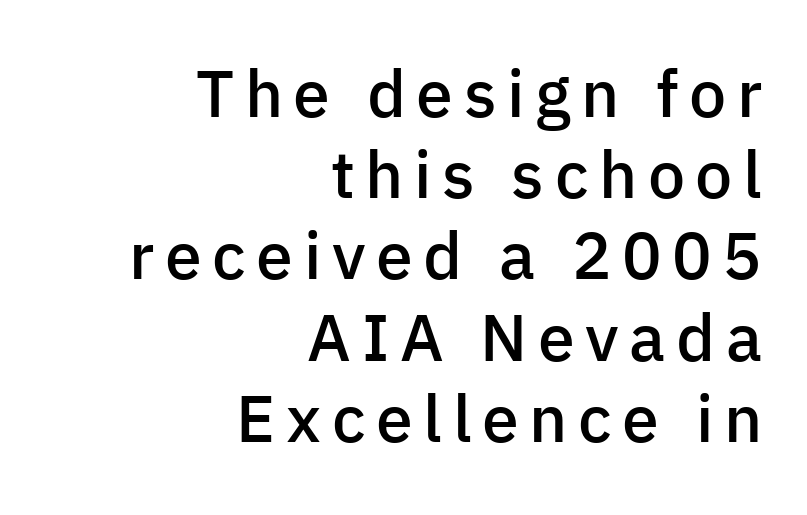
The image shows 66 px semibold sans-serif type, upright; set right-aligned, line spacing 1.23x, not underlined; low stroke contrast and a medium x-height.
